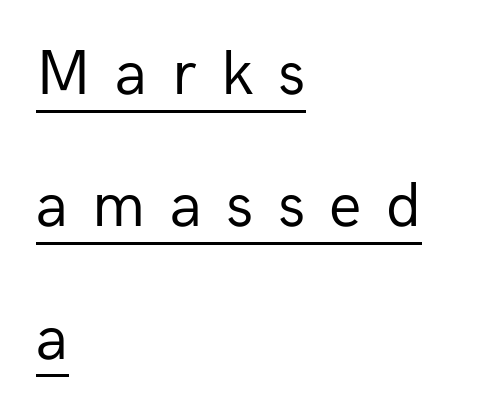
Weight class: somewhere from thin through regular. The paragraph has a hard left edge and a soft right edge. This sample uses a sans-serif face. A great deal of white space separates one row of letters from the next.
